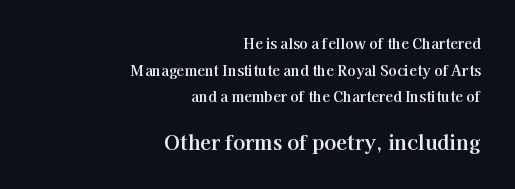
{"italic": "no", "underline": "no", "align": "right", "line_spacing": "loose", "line_spacing_ratio": 1.9, "letter_spacing": "normal", "letter_spacing_em": 0.0, "larger_block": "second", "size_ratio": 1.43, "glyph_px": 20}
